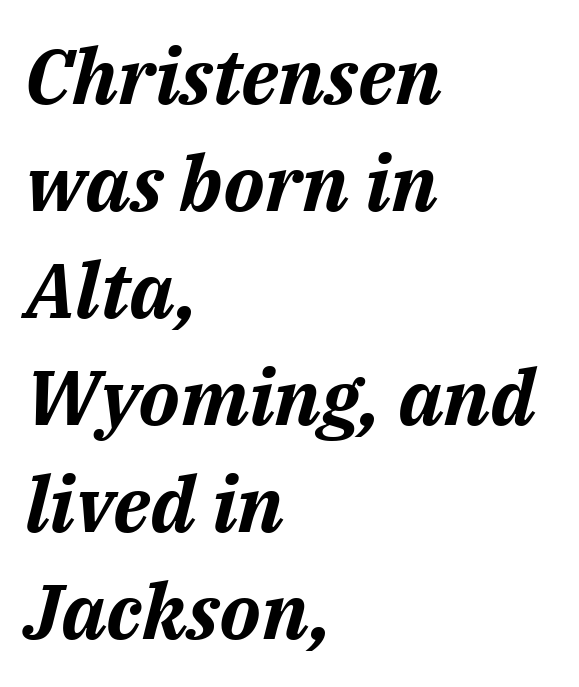
Q: Is the text bold? A: Yes.
Q: Is the text italic (slanted)? A: Yes, it leans right by about 14 degrees.
Q: Is the text underlined? A: No.
Q: How is the paragraph aligned? A: Left-aligned.
Q: Is the spacing between letters normal or unusually wide? A: Normal.
Q: Is the spacing between lines tight, normal or loose? A: Normal.
Q: Width (condensed, normal, or wide)? A: Normal.
Q: Stroke contrast? A: Medium.
Q: x-height? A: Medium.
Q: Monospaced? A: No.
